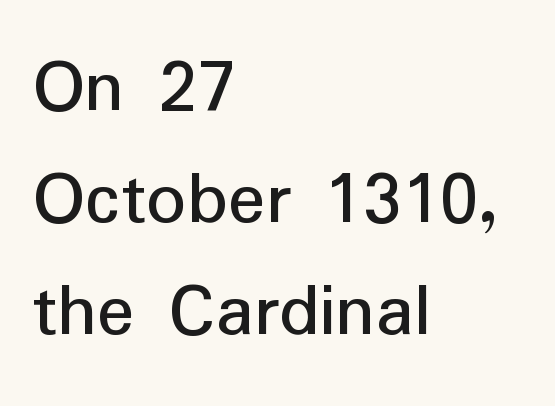
The image shows 79 px regular-weight sans-serif type, upright; set left-aligned, normal line spacing (1.42x), normal letter spacing, not underlined; low stroke contrast and a medium x-height.
